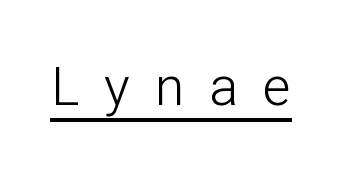
A sans-serif font was chosen for this passage. This sample carries an underscore along the baseline area. Nope, not italic — everything's standing straight. Loose tracking; the words dissolve into strings of separated letters. Unbolded letterforms with no extra heft.
